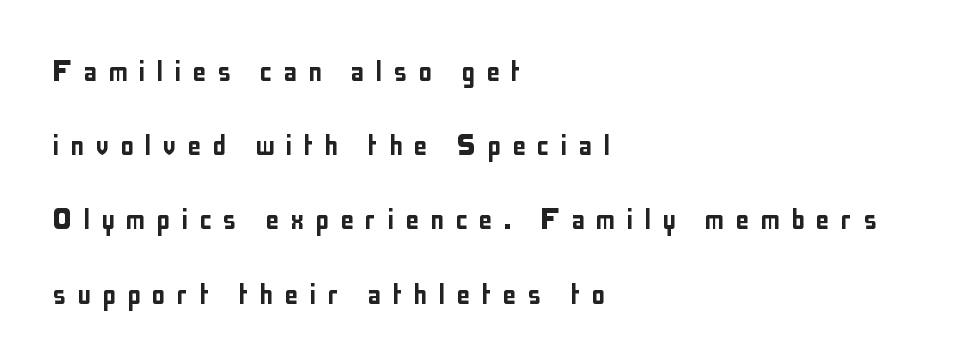
Q: Is the text italic (slanted)? A: No, it is upright.
Q: Is the typeface a serif or a sans-serif typeface? A: Sans-serif.
Q: Is the text underlined? A: No.
Q: How is the paragraph aligned? A: Left-aligned.
Q: Is the spacing between letters normal or unusually wide? A: Unusually wide.
Q: Is the spacing between lines tight, normal or loose? A: Loose.
Q: Width (condensed, normal, or wide)? A: Condensed.
Q: Stroke contrast? A: Low.
Q: x-height? A: Medium.
Q: Monospaced? A: No.
